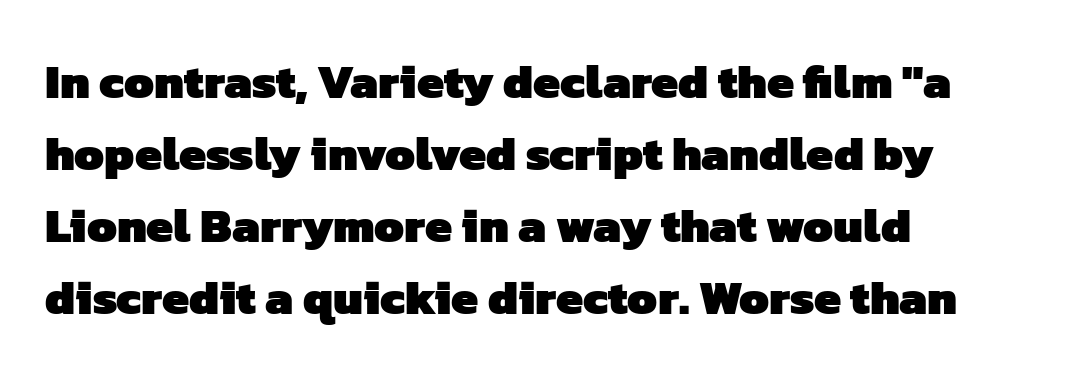
Summary of vertical rhythm: regular, with standard interline spacing. This rendering uses left alignment, leaving the right contour irregular. In terms of letterspacing, this is plain default setting. Type without underlining. The letters carry no serifs — their stems end cleanly without finishing strokes.
